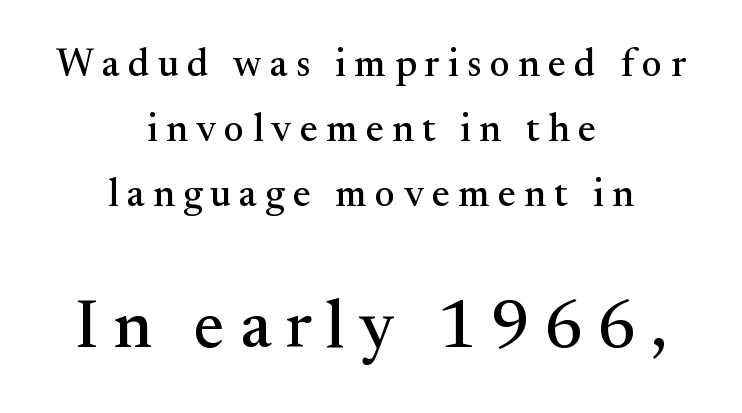
One-word summary of the alignment: center. Vertically, the passage feels balanced, rows spaced as you'd expect. Is this a fixed-width face? No — the glyphs have proportional, varying widths. Substantial extra tracking has been applied to these lines. The strip under each line holds only bare page. The typeface chosen for these lines features serifs.
